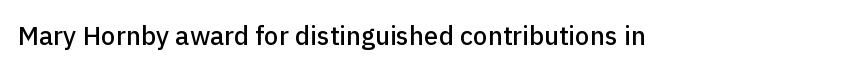
Q: Is the text italic (slanted)? A: No, it is upright.
Q: Is the text underlined? A: No.
Q: Is the spacing between letters normal or unusually wide? A: Normal.
